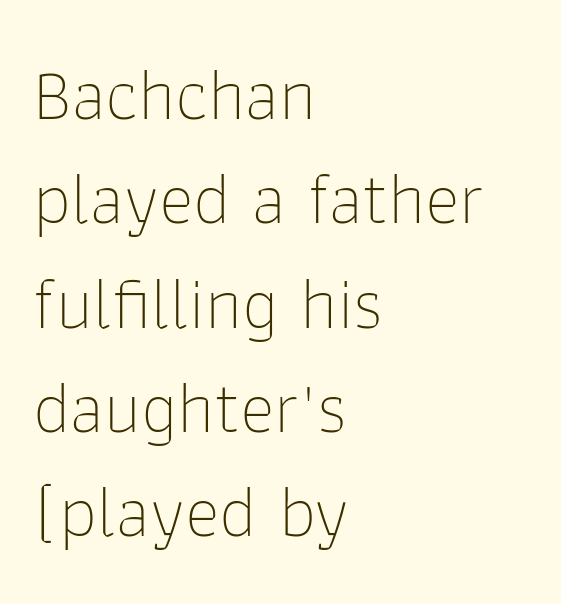
Q: Is the text bold? A: No.
Q: Is the text italic (slanted)? A: No, it is upright.
Q: Is the typeface a serif or a sans-serif typeface? A: Sans-serif.
Q: Is the text underlined? A: No.
Q: How is the paragraph aligned? A: Left-aligned.
Q: Is the spacing between letters normal or unusually wide? A: Normal.
Q: Is the spacing between lines tight, normal or loose? A: Normal.
Q: Width (condensed, normal, or wide)? A: Normal.
Q: Stroke contrast? A: Low.
Q: x-height? A: Medium.
Q: Monospaced? A: No.
